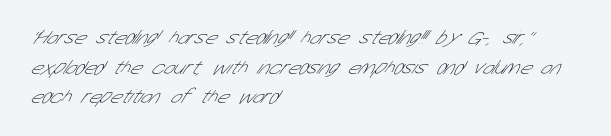
{"bold": "no", "underline": "no", "align": "left", "line_spacing": "normal", "line_spacing_ratio": 1.48, "letter_spacing": "normal", "letter_spacing_em": 0.0, "glyph_px": 20}
